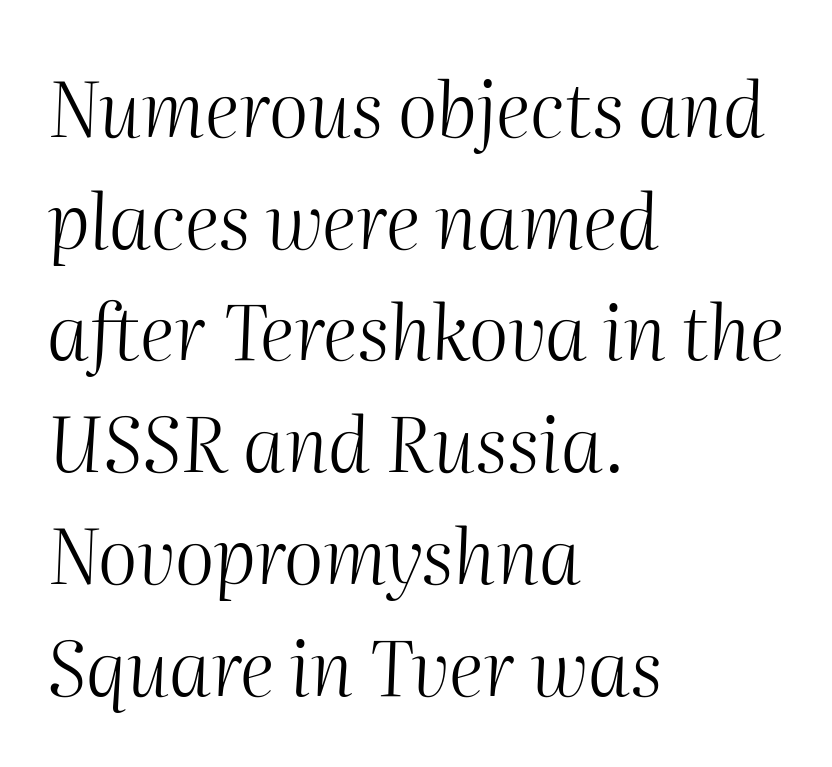
{"italic": "yes", "lean": "right", "slant_degrees": 2, "bold": "no", "weight": "light", "width": "normal", "stroke_contrast": "medium", "x_height": "medium", "monospaced": "no", "underline": "no", "align": "left", "line_spacing": "normal", "line_spacing_ratio": 1.47, "letter_spacing": "normal", "letter_spacing_em": 0.0, "glyph_px": 76}
